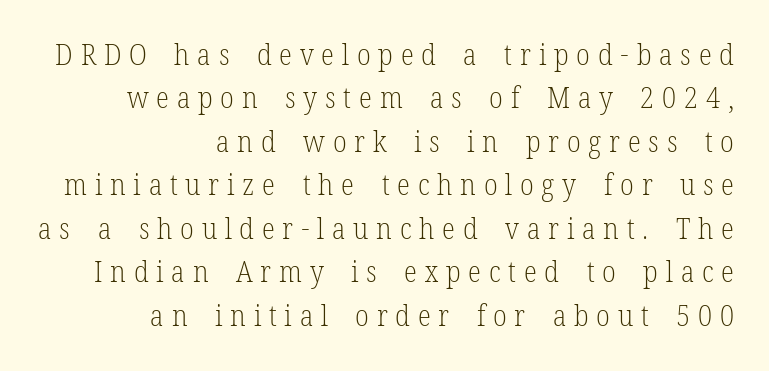
{"serif": "yes", "italic": "no", "bold": "no", "weight": "light", "width": "condensed", "stroke_contrast": "low", "x_height": "medium", "monospaced": "no", "underline": "no", "align": "right", "line_spacing": "normal", "line_spacing_ratio": 1.45, "letter_spacing": "wide", "letter_spacing_em": 0.26, "glyph_px": 30}
